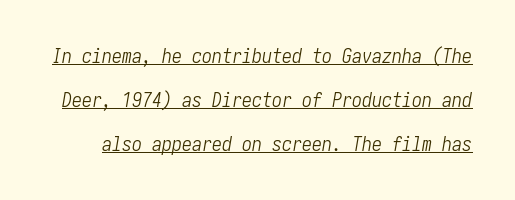
The image shows 20 px text type, italic (leaning right); set loose line spacing (2.2x), normal letter spacing, underlined.
